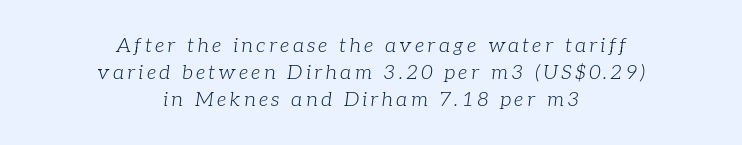
Q: Is the text bold? A: No.
Q: Is the text italic (slanted)? A: Yes, it leans right by about 7 degrees.
Q: Is the text underlined? A: No.
Q: How is the paragraph aligned? A: Centered.
Q: Is the spacing between lines tight, normal or loose? A: Normal.
